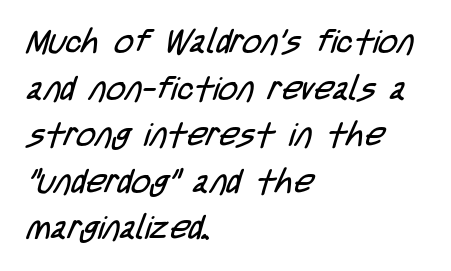
The image shows 33 px regular-weight, condensed sans-serif type; set left-aligned, normal line spacing (1.41x), normal letter spacing, not underlined; low stroke contrast and a large x-height.
